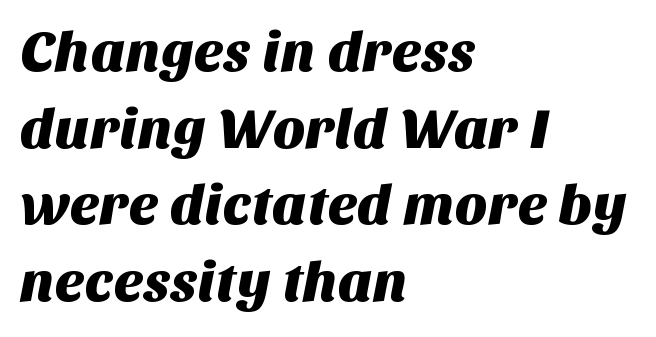
A student would call this left alignment; a typographer would say flush left, rag right. Descenders hang freely into open space. Notice how descenders clear the ascenders below comfortably — that's standard leading. Words appear dense and cohesive because spacing is normal. I'd call this a sans setting — the letters go barefoot. You could not count columns in this text — the font is proportionally spaced.
